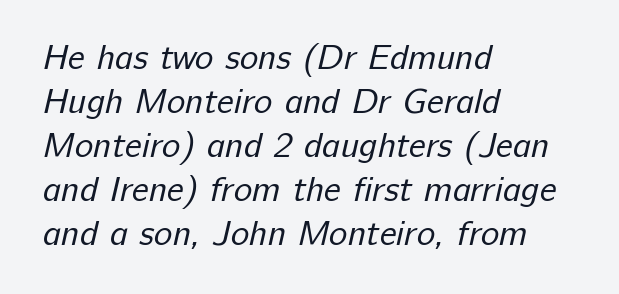
The image shows 35 px regular-weight sans-serif type; set left-aligned, normal line spacing (1.26x), normal letter spacing, not underlined; low stroke contrast and a medium x-height.
